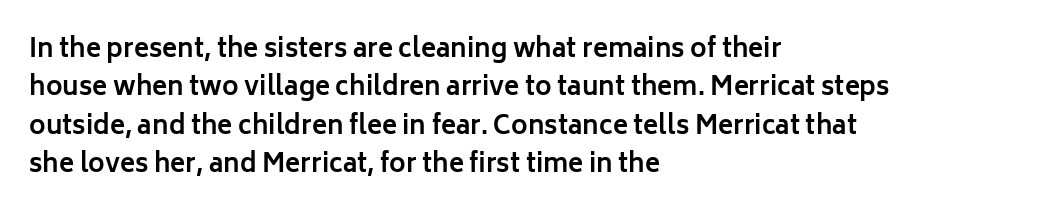
Q: Is the text bold? A: Yes.
Q: Is the text italic (slanted)? A: No, it is upright.
Q: Is the text underlined? A: No.
Q: How is the paragraph aligned? A: Left-aligned.
Q: Is the spacing between letters normal or unusually wide? A: Normal.
Q: Is the spacing between lines tight, normal or loose? A: Normal.
